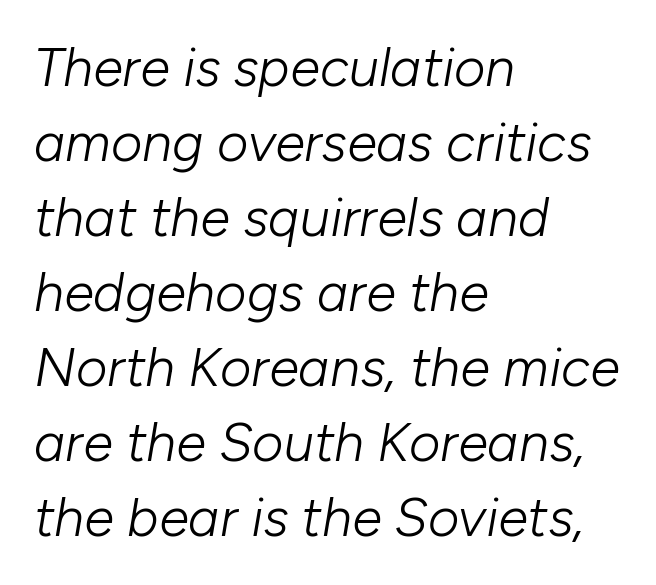
A normal amount of white space separates one row of letters from the next. Italic? Definitely — the glyphs are oblique. Characters follow at the spacing the type designer built in. The font sits on the lighter half of the weight spectrum, regular included. Note the varied advance widths — an 'i' is clearly narrower than an 'm'. Only glyphs here, with clear space below each row.
